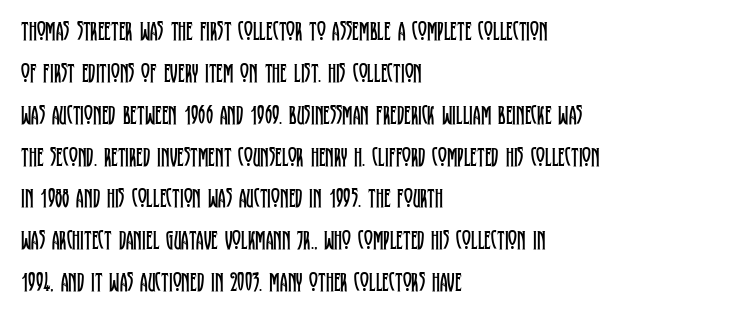
Anything drawn beneath the words? Only blank space. Each word holds together tightly as a unit, with standard inter-letter gaps. Each stroke keeps to a modest, everyday thickness or less. Normally led — the rows are evenly, conventionally spaced. In CSS terms this would be text-align: left. Does the lettering tilt? It doesn't — this is upright.
